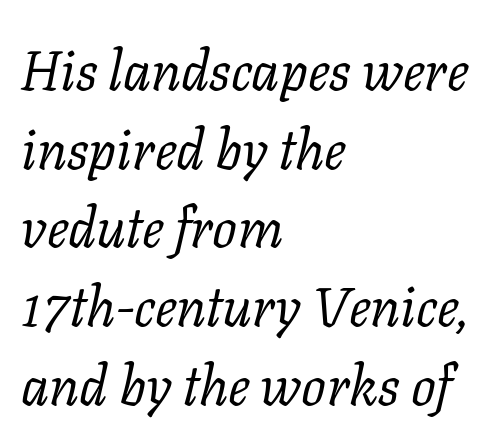
{"serif": "yes", "italic": "yes", "lean": "right", "slant_degrees": 11, "bold": "no", "weight": "regular", "width": "normal", "stroke_contrast": "low", "x_height": "medium", "monospaced": "no", "underline": "no", "align": "left", "line_spacing": "normal", "line_spacing_ratio": 1.43, "letter_spacing": "normal", "letter_spacing_em": 0.0, "glyph_px": 55}
